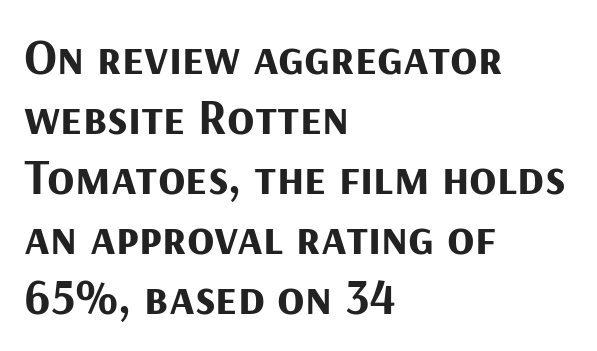
Q: Is the text bold? A: Yes.
Q: Is the text italic (slanted)? A: No, it is upright.
Q: Is the typeface a serif or a sans-serif typeface? A: Sans-serif.
Q: Is the text underlined? A: No.
Q: How is the paragraph aligned? A: Left-aligned.
Q: Is the spacing between letters normal or unusually wide? A: Normal.
Q: Width (condensed, normal, or wide)? A: Normal.
Q: Stroke contrast? A: Medium.
Q: x-height? A: Medium.
Q: Monospaced? A: No.
